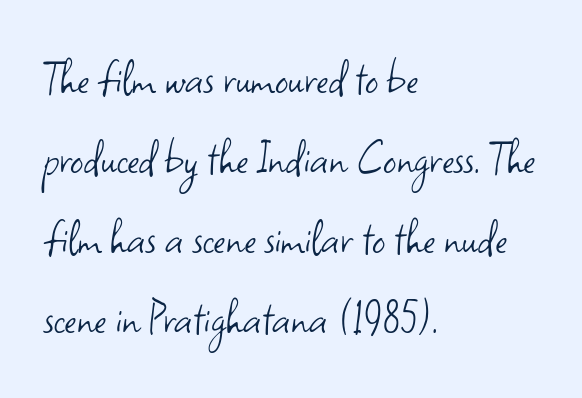
The image shows 52 px light sans-serif type; set left-aligned, normal line spacing (1.54x), normal letter spacing, not underlined; low stroke contrast and a small x-height.
